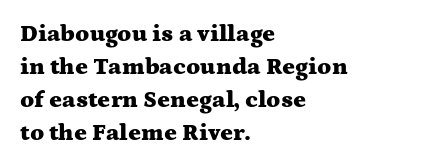
Q: Is the text bold? A: Yes.
Q: Is the text italic (slanted)? A: No, it is upright.
Q: Is the text underlined? A: No.
Q: How is the paragraph aligned? A: Left-aligned.
Q: Is the spacing between letters normal or unusually wide? A: Normal.
Q: Is the spacing between lines tight, normal or loose? A: Normal.
